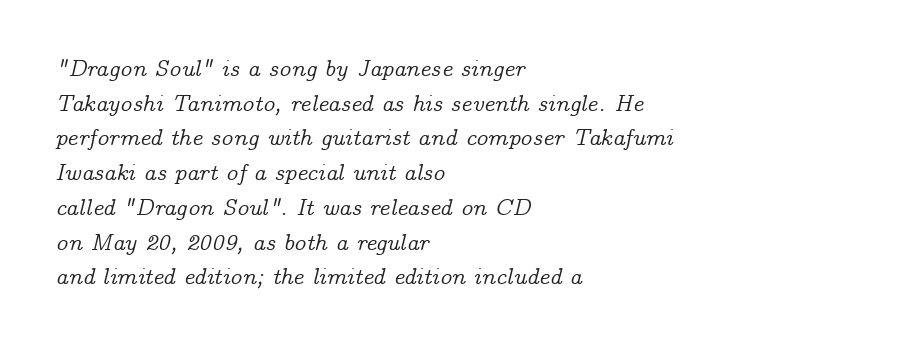
These lines sit exactly where default settings would place them. Each line starts at the same left margin while the right side varies. If you drew a line through each stem, it would be angled. The specimen omits any rule beneath the text block's lines. Honestly, the letter spacing is just normal — you wouldn't notice it.
